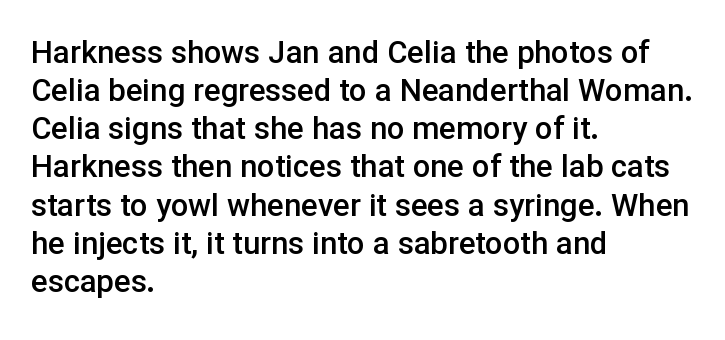
Q: Is the text bold? A: Semi-bold.
Q: Is the text italic (slanted)? A: No, it is upright.
Q: Is the typeface a serif or a sans-serif typeface? A: Sans-serif.
Q: Is the text underlined? A: No.
Q: How is the paragraph aligned? A: Left-aligned.
Q: Is the spacing between letters normal or unusually wide? A: Normal.
Q: Width (condensed, normal, or wide)? A: Normal.
Q: Stroke contrast? A: Low.
Q: x-height? A: Medium.
Q: Monospaced? A: No.
